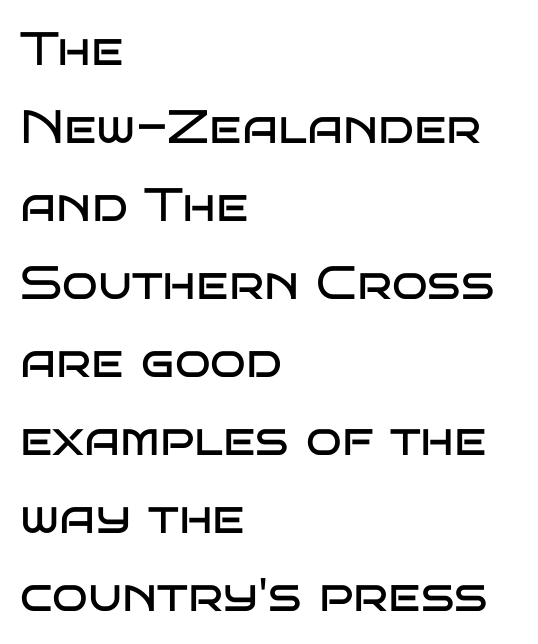
The image shows 47 px regular-weight, wide sans-serif type, upright; set left-aligned, normal line spacing (1.66x), normal letter spacing, not underlined; low stroke contrast and a large x-height.
